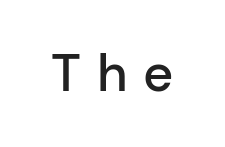
{"serif": "no", "italic": "no", "bold": "semi", "weight": "semibold", "width": "normal", "stroke_contrast": "low", "x_height": "medium", "monospaced": "no", "underline": "no", "letter_spacing": "wide", "letter_spacing_em": 0.3, "glyph_px": 52}
